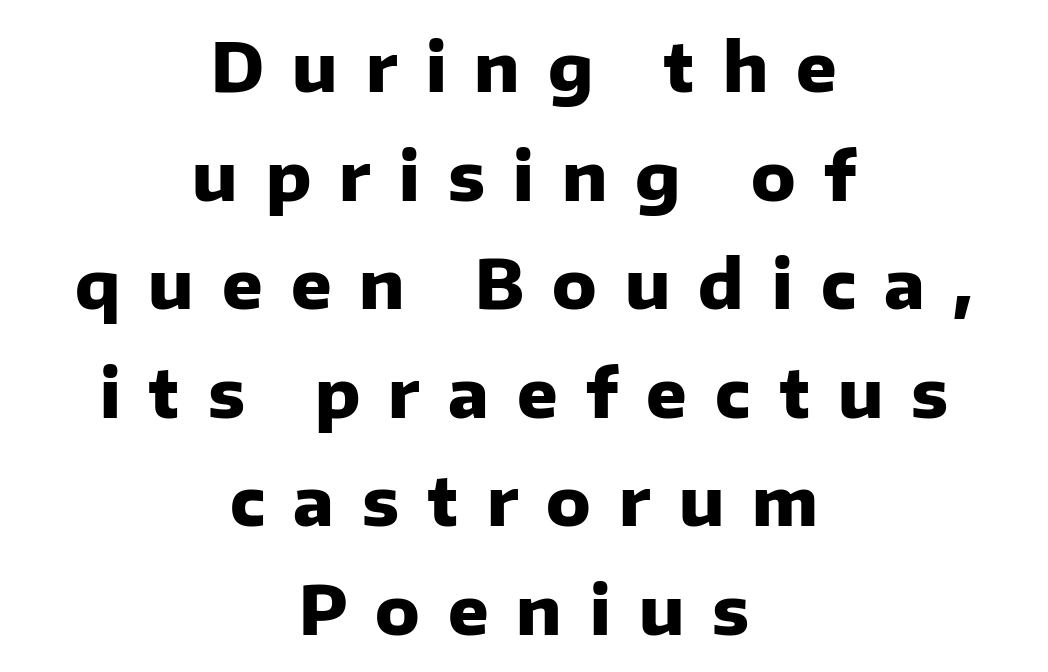
{"serif": "no", "italic": "no", "bold": "yes", "weight": "heavy", "width": "normal", "stroke_contrast": "low", "x_height": "medium", "monospaced": "no", "underline": "no", "align": "center", "line_spacing": "normal", "line_spacing_ratio": 1.62, "letter_spacing": "wide", "letter_spacing_em": 0.42, "glyph_px": 67}
